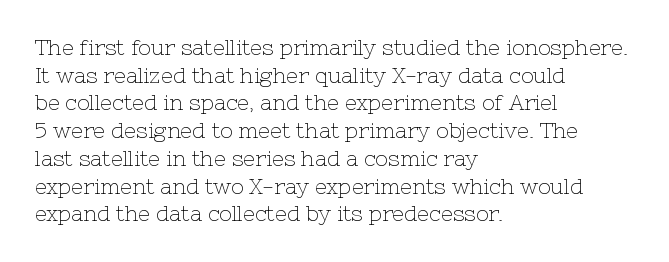
Every stem runs plumb, perpendicular to the baseline. Leftover space on each line is placed entirely after the last word. Check the space under the baseline: it is left empty. This reads as an unemphasized weight, regular at the heaviest. Caption: standard tracking, unaltered.
